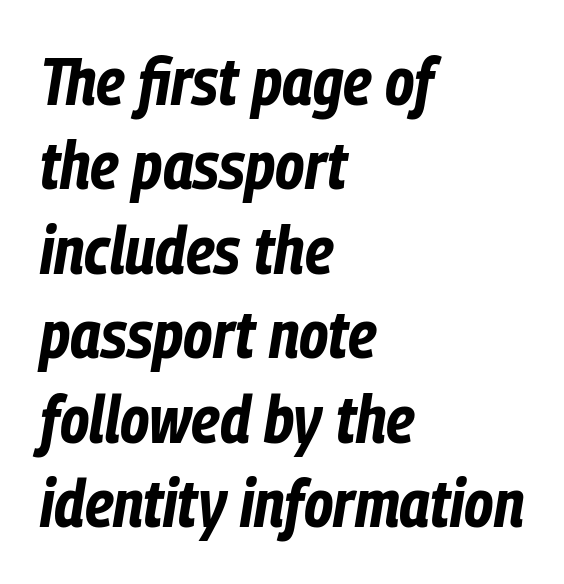
Leading matches the norm, producing a regular column. Between one letter and the next there's only the usual sliver of space. These lines are set flush left with a ragged right edge. You could not count columns in this text — the font is proportionally spaced.
